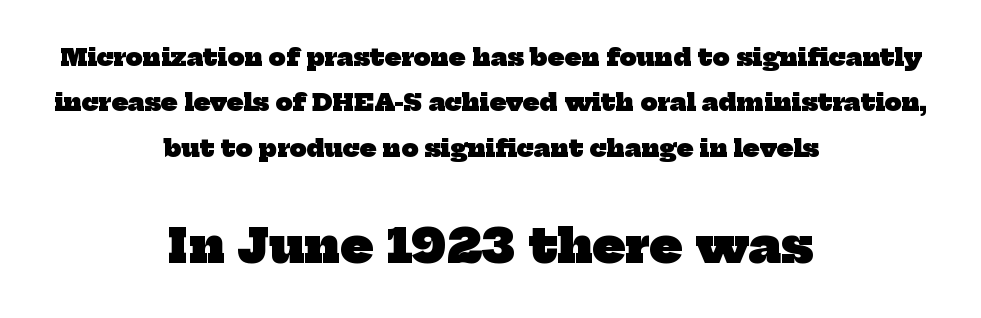
The compositor balanced each line on the midline. Stroke terminals: seriffed. Glance below the letters and you will spot only blank space. Each letter keeps its own natural width here, so spacing adapts to shape. Is the type bold? Yes — the strokes are clearly thick and heavy.
